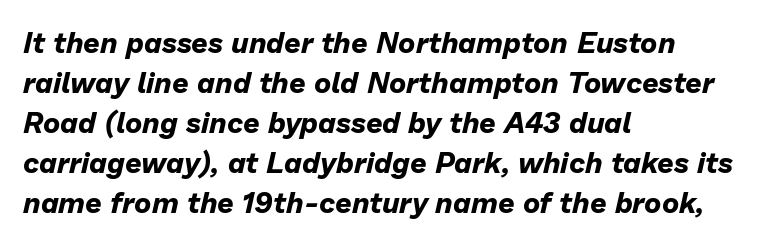
The image shows 29 px bold type, italic (leaning right); set left-aligned, normal line spacing (1.38x), normal letter spacing, not underlined; low stroke contrast and a medium x-height.
